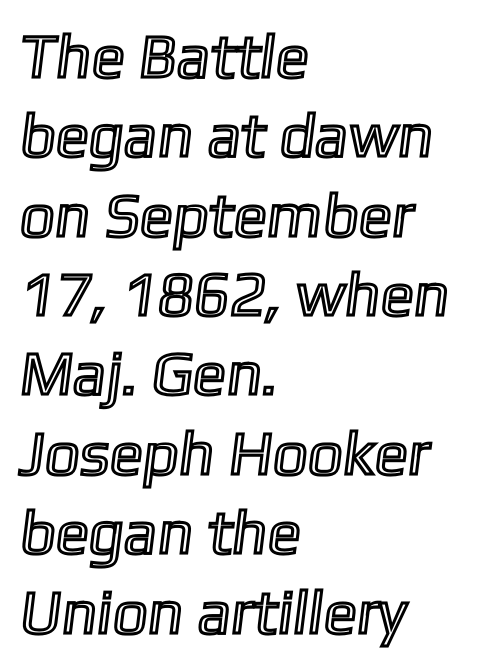
Q: Is the text underlined? A: No.
Q: How is the paragraph aligned? A: Left-aligned.
Q: Is the spacing between letters normal or unusually wide? A: Normal.
Q: Is the spacing between lines tight, normal or loose? A: Normal.
Q: Width (condensed, normal, or wide)? A: Normal.
Q: x-height? A: Medium.
Q: Monospaced? A: No.
